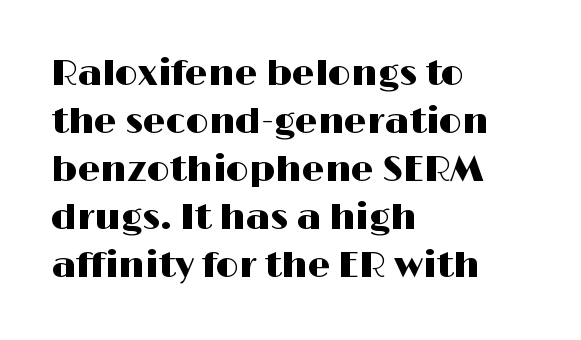
The image shows 36 px wide sans-serif type, upright; set left-aligned, normal line spacing (1.33x), normal letter spacing, not underlined; high stroke contrast and a medium x-height.
